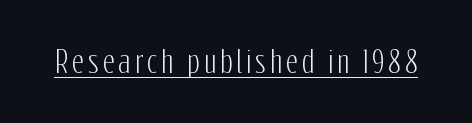
Q: Is the text italic (slanted)? A: No, it is upright.
Q: Is the typeface a serif or a sans-serif typeface? A: Sans-serif.
Q: Is the text underlined? A: Yes.
Q: Width (condensed, normal, or wide)? A: Condensed.
Q: Stroke contrast? A: Low.
Q: x-height? A: Medium.
Q: Monospaced? A: No.
